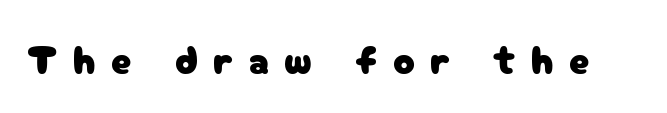
The face used here is proportionally spaced, like ordinary book or web type. The face used here is rendered with a markedly widened letterfit. Unlike italic type, these characters show no tilt at all. Font category for this specimen: sans-serif. The area under the type is left untouched.
